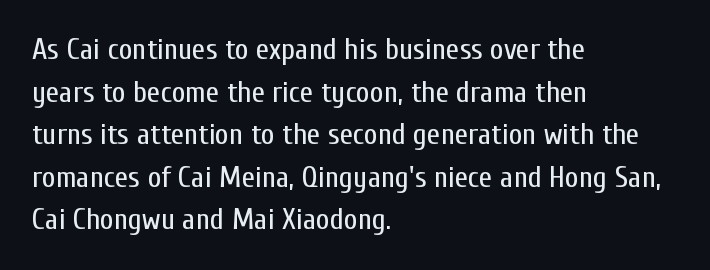
Q: Is the text bold? A: No.
Q: Is the text italic (slanted)? A: No, it is upright.
Q: Is the typeface a serif or a sans-serif typeface? A: Sans-serif.
Q: Is the text underlined? A: No.
Q: How is the paragraph aligned? A: Left-aligned.
Q: Is the spacing between letters normal or unusually wide? A: Normal.
Q: Is the spacing between lines tight, normal or loose? A: Normal.
Q: Width (condensed, normal, or wide)? A: Condensed.
Q: Stroke contrast? A: Low.
Q: x-height? A: Medium.
Q: Monospaced? A: No.
